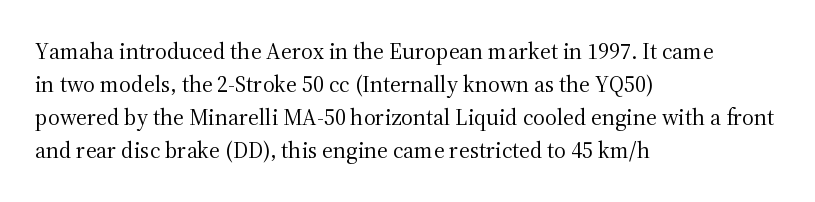
{"italic": "no", "bold": "no", "underline": "no", "align": "left", "line_spacing": "normal", "line_spacing_ratio": 1.44, "letter_spacing": "normal", "letter_spacing_em": 0.0, "glyph_px": 23}
